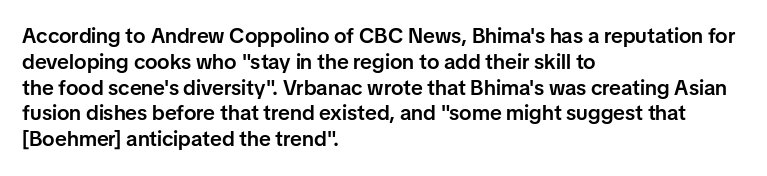
Weight: semibold (demi). Clear beneath every line of the passage. Nothing unusual about the tracking: characters are spaced as the font intends. Notice how the stems are strictly vertical — no italics here. This sample is left-justified, so line endings fall wherever the words run out.
